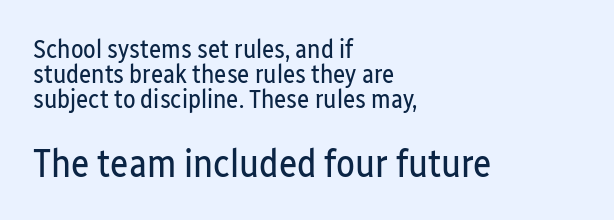
Q: Is the text bold? A: No.
Q: Is the text italic (slanted)? A: No, it is upright.
Q: Is the typeface a serif or a sans-serif typeface? A: Sans-serif.
Q: Is the text underlined? A: No.
Q: How is the paragraph aligned? A: Left-aligned.
Q: Is the spacing between letters normal or unusually wide? A: Normal.
Q: Is the spacing between lines tight, normal or loose? A: Tight.
Q: Which block of text is set in a larger size, the first (top) or the second (bottom)? A: The second (bottom) one.
Q: Width (condensed, normal, or wide)? A: Condensed.
Q: Stroke contrast? A: Low.
Q: x-height? A: Medium.
Q: Monospaced? A: No.
